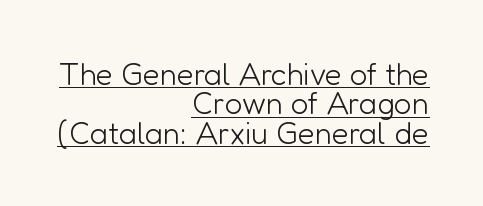
You could not count columns in this text — the font is proportionally spaced. This block would grow much taller if given ordinary leading; it's compressed now. This sample is right-justified, so line beginnings fall wherever the words allow. Style check: upright. The glyphs in this specimen are sans serif. The letters look calm and open, with moderate or lighter stems.
